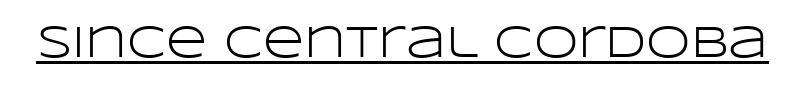
The image shows 45 px light, wide sans-serif type, upright; set normal letter spacing, underlined; low stroke contrast and a large x-height.
